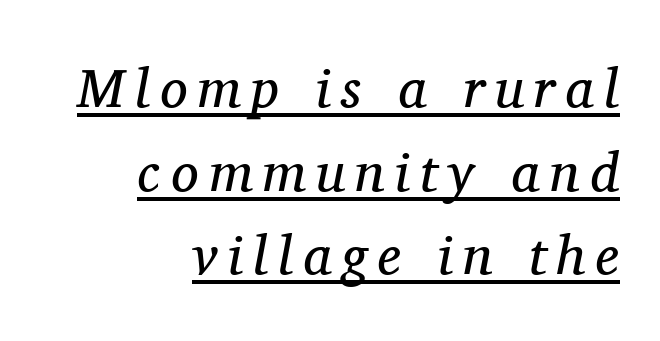
Q: Is the text bold? A: No.
Q: Is the text italic (slanted)? A: Yes, it leans right by about 11 degrees.
Q: Is the typeface a serif or a sans-serif typeface? A: Serif.
Q: Is the text underlined? A: Yes.
Q: How is the paragraph aligned? A: Right-aligned.
Q: Is the spacing between lines tight, normal or loose? A: Normal.
Q: Width (condensed, normal, or wide)? A: Normal.
Q: Stroke contrast? A: Medium.
Q: x-height? A: Medium.
Q: Monospaced? A: No.
